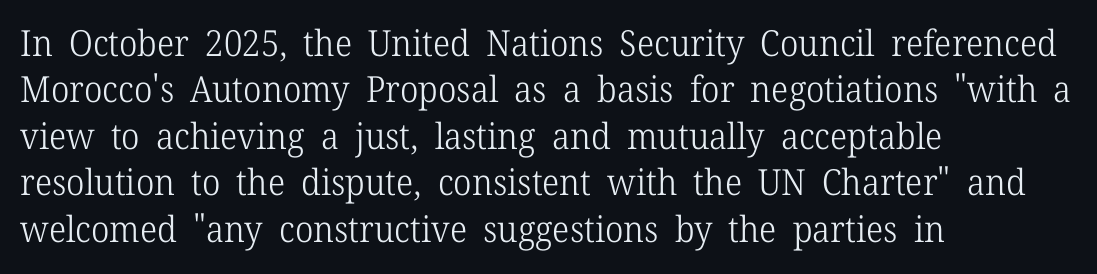
Q: Is the text bold? A: No.
Q: Is the text italic (slanted)? A: No, it is upright.
Q: Is the typeface a serif or a sans-serif typeface? A: Serif.
Q: Is the text underlined? A: No.
Q: How is the paragraph aligned? A: Left-aligned.
Q: Is the spacing between letters normal or unusually wide? A: Normal.
Q: Is the spacing between lines tight, normal or loose? A: Normal.
Q: Width (condensed, normal, or wide)? A: Normal.
Q: Stroke contrast? A: Low.
Q: x-height? A: Medium.
Q: Monospaced? A: No.
